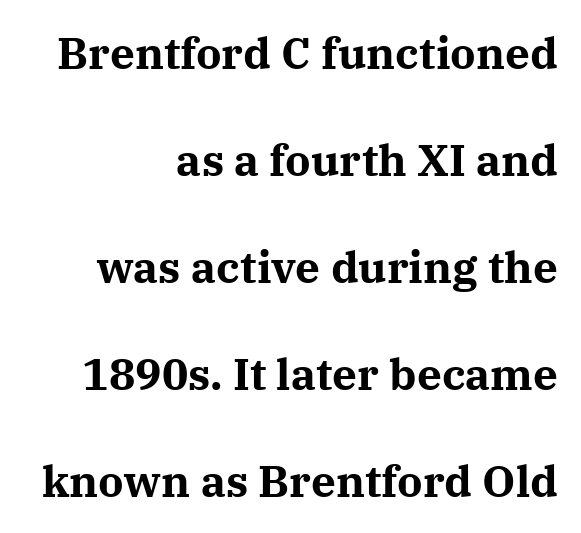
Q: Is the text bold? A: Yes.
Q: Is the text italic (slanted)? A: No, it is upright.
Q: Is the typeface a serif or a sans-serif typeface? A: Serif.
Q: Is the text underlined? A: No.
Q: How is the paragraph aligned? A: Right-aligned.
Q: Is the spacing between letters normal or unusually wide? A: Normal.
Q: Is the spacing between lines tight, normal or loose? A: Loose.
Q: Width (condensed, normal, or wide)? A: Normal.
Q: Stroke contrast? A: Medium.
Q: x-height? A: Medium.
Q: Monospaced? A: No.
